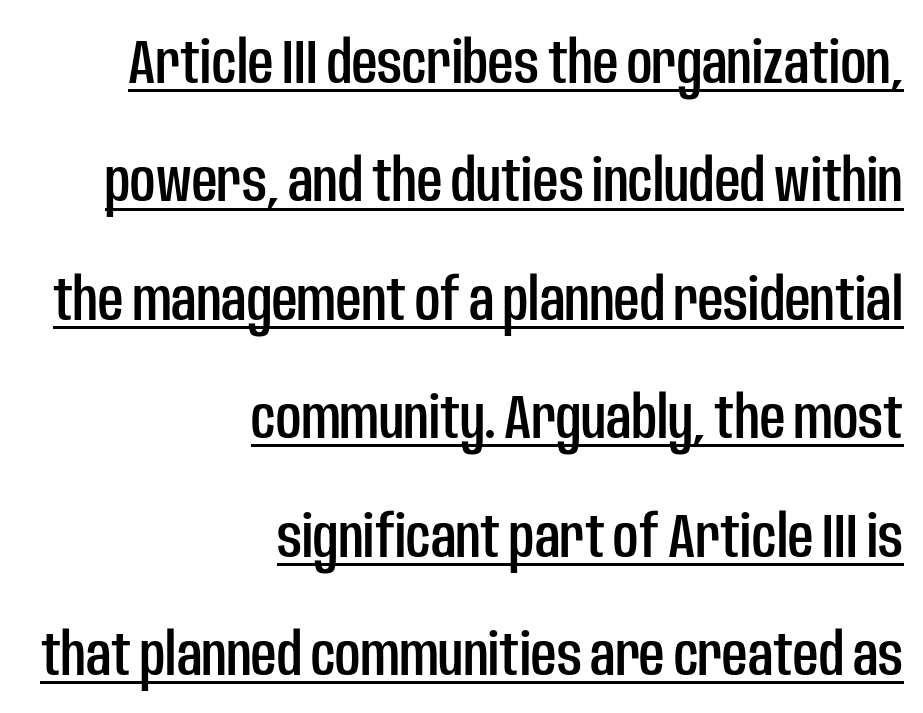
You can tell it's not italic because the verticals are truly vertical. The face used here is proportionally spaced, like ordinary book or web type. The type is set solid horizontally, with unmodified tracking. The ragged edge is on the left, which tells us the setting is flush right. These lines are composed in type without serifs. Emphasis is given by a line drawn under the lettering.
